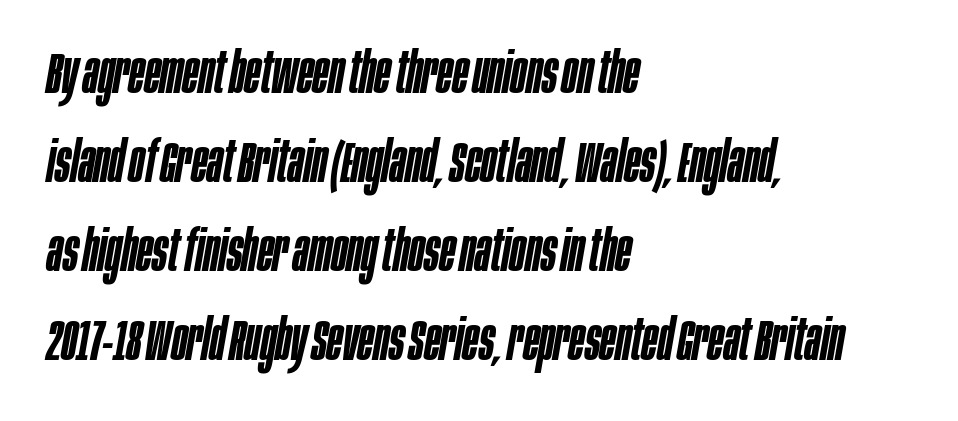
Horizontally, the lines are justified to the leading edge only. Weight: semibold (demi). This rendering features lettering with no underline. Letter spacing: default. These lines sit exactly where default settings would place them.
